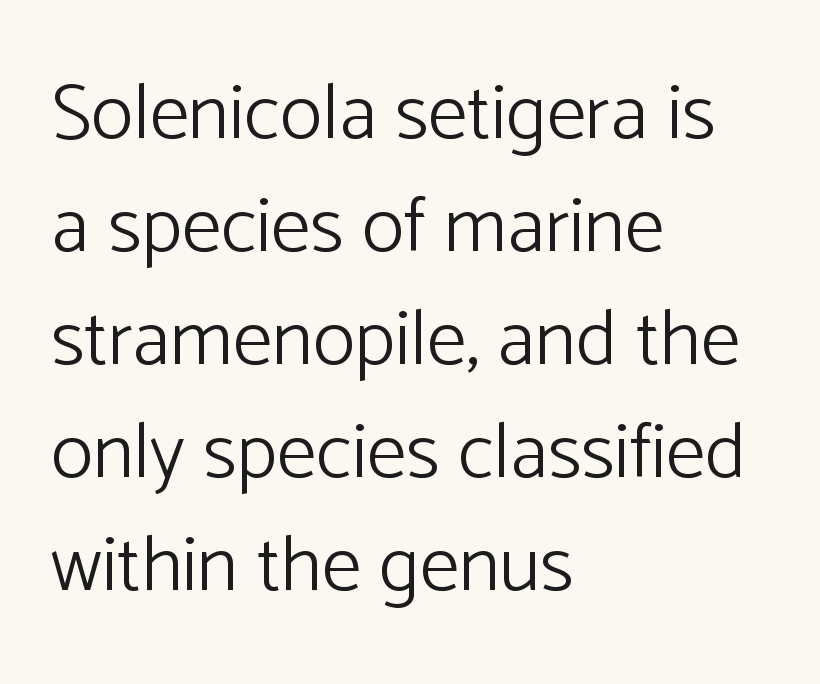
{"serif": "no", "italic": "no", "bold": "no", "weight": "light", "width": "normal", "stroke_contrast": "low", "x_height": "medium", "monospaced": "no", "underline": "no", "align": "left", "line_spacing": "normal", "line_spacing_ratio": 1.43, "letter_spacing": "normal", "letter_spacing_em": 0.0, "glyph_px": 79}
